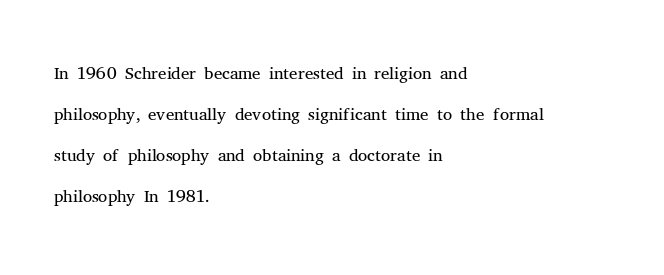
The words here are not underlined. Unbolded letterforms with no extra heft. Quick note: interline space is typical. These lines stack with their left ends in a neat column. Ordinary non-slanted type is in use. Here the glyphs are tracked normally, forming tight word shapes.
